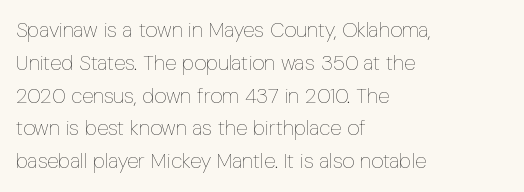
{"italic": "no", "bold": "no", "underline": "no", "align": "left", "line_spacing": "normal", "line_spacing_ratio": 1.56, "letter_spacing": "normal", "letter_spacing_em": 0.0, "glyph_px": 21}
